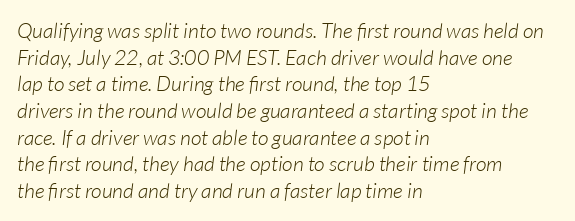
Regarding leading, the lines here are spaced in the standard way. These lines were composed using italics. The strokes carry an ordinary text weight at most. The text block is weighted toward the left margin, trailing off unevenly rightward. The words here are not underlined. Characters follow at the spacing the type designer built in.
